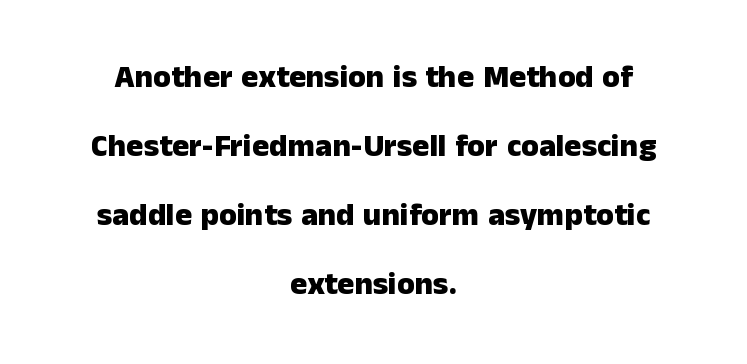
Q: Is the text bold? A: Yes.
Q: Is the text italic (slanted)? A: No, it is upright.
Q: Is the typeface a serif or a sans-serif typeface? A: Sans-serif.
Q: Is the text underlined? A: No.
Q: How is the paragraph aligned? A: Centered.
Q: Is the spacing between letters normal or unusually wide? A: Normal.
Q: Is the spacing between lines tight, normal or loose? A: Loose.
Q: Width (condensed, normal, or wide)? A: Normal.
Q: Stroke contrast? A: Low.
Q: x-height? A: Medium.
Q: Monospaced? A: No.
